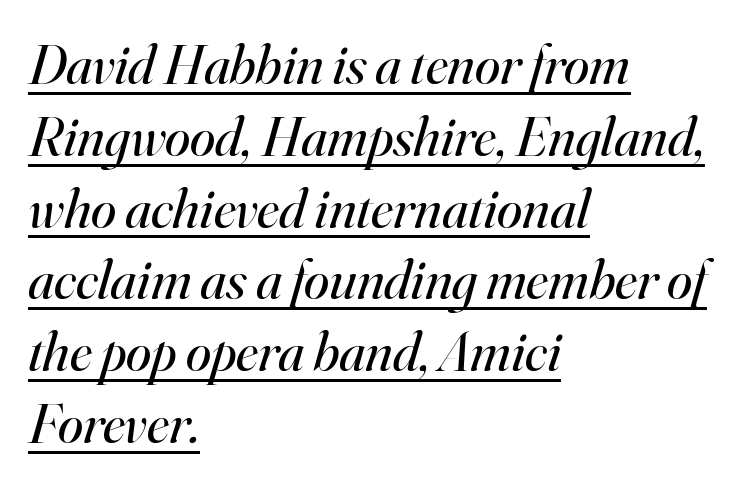
The image shows 57 px regular-weight serif type, italic (leaning right); set left-aligned, normal line spacing (1.26x), normal letter spacing, underlined; high stroke contrast and a small x-height.
